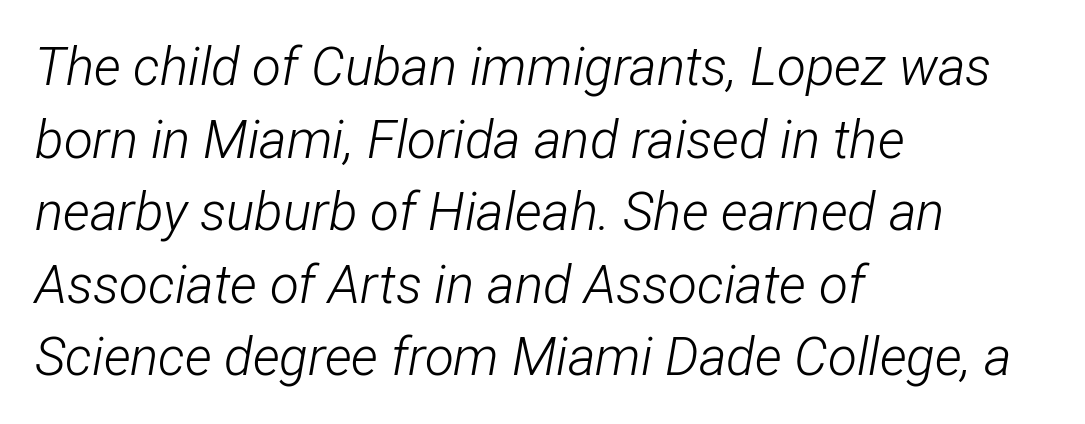
The image shows 53 px light, condensed type, italic (leaning right); set left-aligned, normal line spacing (1.37x), normal letter spacing, not underlined; low stroke contrast and a medium x-height.
